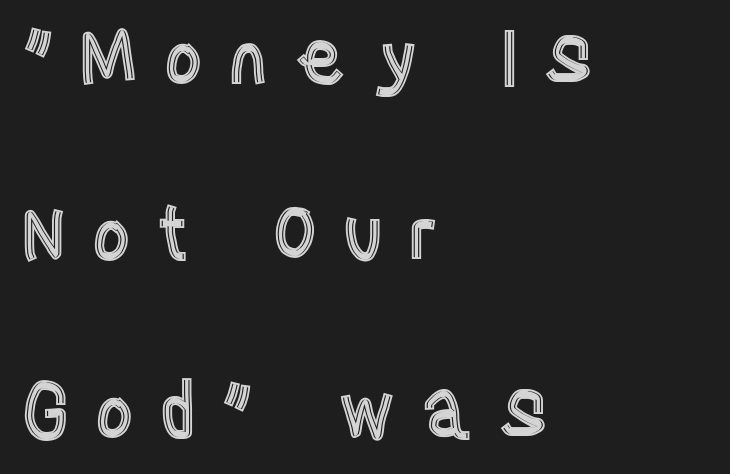
The image shows 76 px condensed type, upright; set left-aligned, loose line spacing (2.33x), unusually wide letter spacing (+0.32 em), not underlined; a large x-height.
